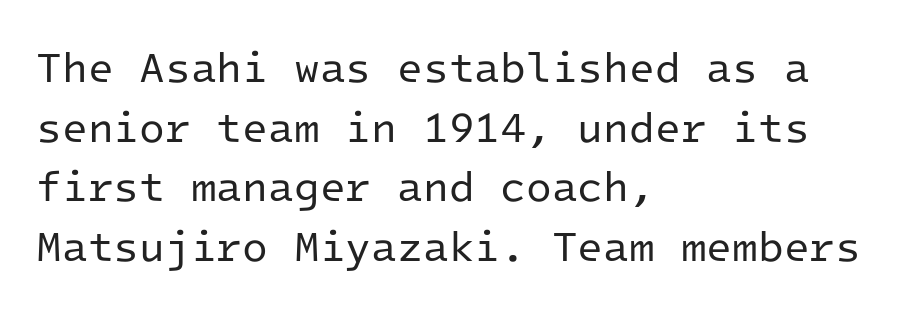
{"serif": "no", "italic": "no", "bold": "no", "weight": "regular", "width": "normal", "stroke_contrast": "low", "x_height": "medium", "monospaced": "yes", "underline": "no", "align": "left", "line_spacing": "normal", "line_spacing_ratio": 1.42, "letter_spacing": "normal", "letter_spacing_em": 0.0, "glyph_px": 42}
